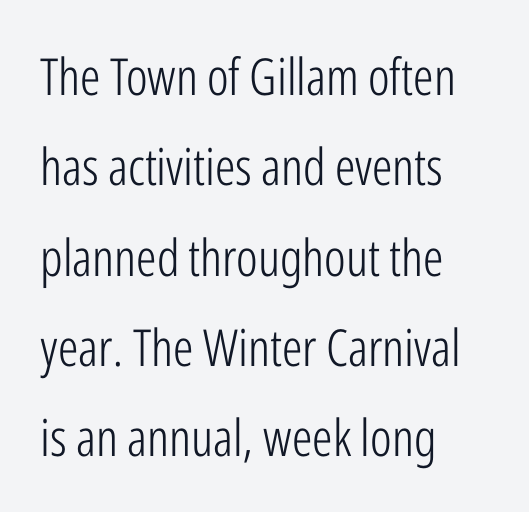
Q: Is the text bold? A: No.
Q: Is the text italic (slanted)? A: No, it is upright.
Q: Is the typeface a serif or a sans-serif typeface? A: Sans-serif.
Q: Is the text underlined? A: No.
Q: How is the paragraph aligned? A: Left-aligned.
Q: Is the spacing between letters normal or unusually wide? A: Normal.
Q: Width (condensed, normal, or wide)? A: Condensed.
Q: Stroke contrast? A: Low.
Q: x-height? A: Medium.
Q: Monospaced? A: No.
